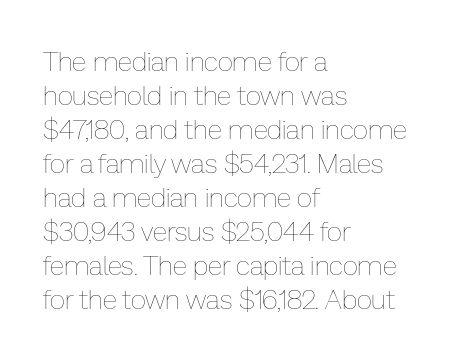
The image shows 27 px text type, upright; set left-aligned, normal line spacing (1.26x), normal letter spacing, not underlined.
